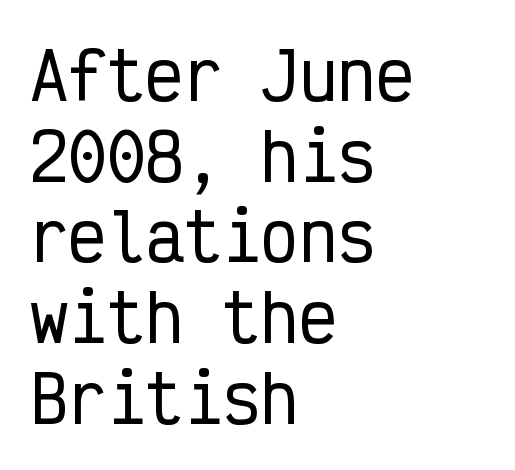
The image shows 64 px condensed sans-serif type, upright, monospaced; set left-aligned, normal line spacing (1.26x), normal letter spacing, not underlined; low stroke contrast and a medium x-height.
